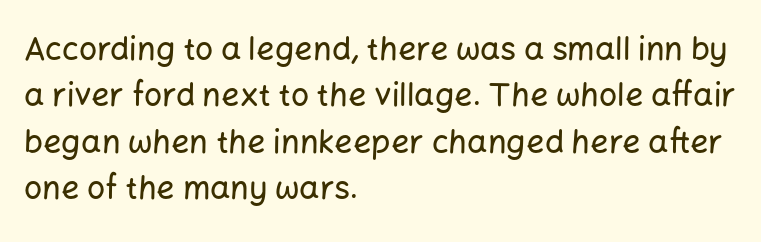
These lines keep a tight, regular rhythm from letter to letter. Rows of type keep a routine distance in the vertical direction. This sample has the flowing, uneven cadence of proportional lettering. The typography opts for an upright posture over an oblique one.
